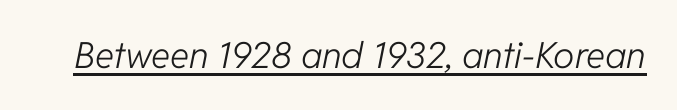
The image shows 36 px light type, italic (leaning right); set normal letter spacing, underlined; low stroke contrast and a medium x-height.
